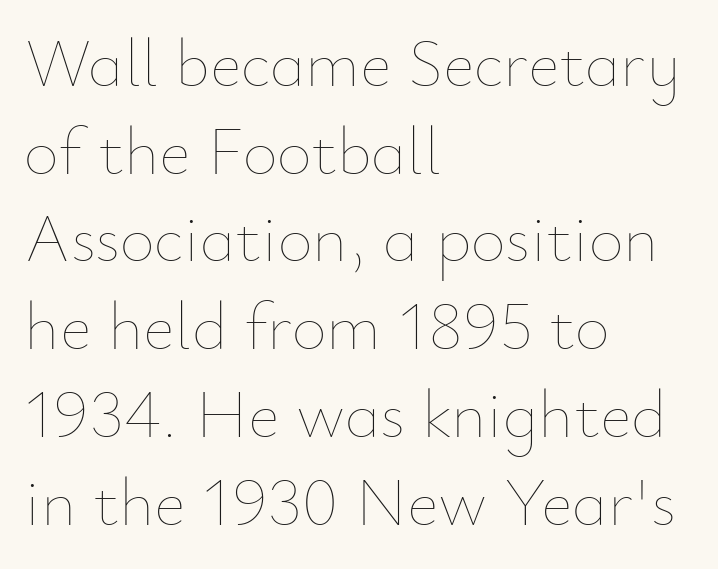
Each letter keeps its own natural width here, so spacing adapts to shape. The letters sit at their default tracking, neither squeezed nor spread. A typesetter would call this leading conventional body-copy spacing. The letters look calm and open, with moderate or lighter stems. A student would call this left alignment; a typographer would say flush left, rag right. Plain, unruled lines of type.
